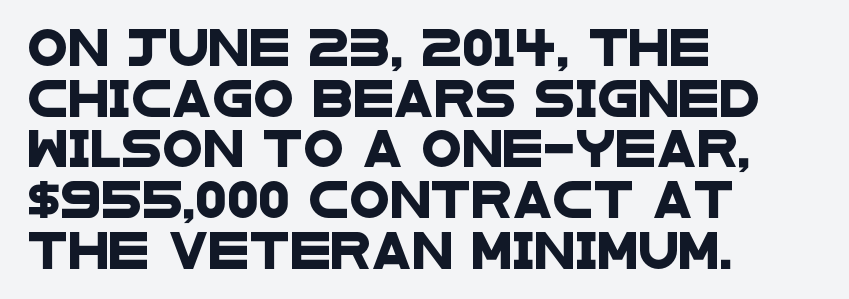
The compositor pushed each line to the left boundary. Between one letter and the next there's only the usual sliver of space. This sample keeps an unexceptional amount of space between lines. This sample has the flowing, uneven cadence of proportional lettering. This sample uses a sans-serif face.
